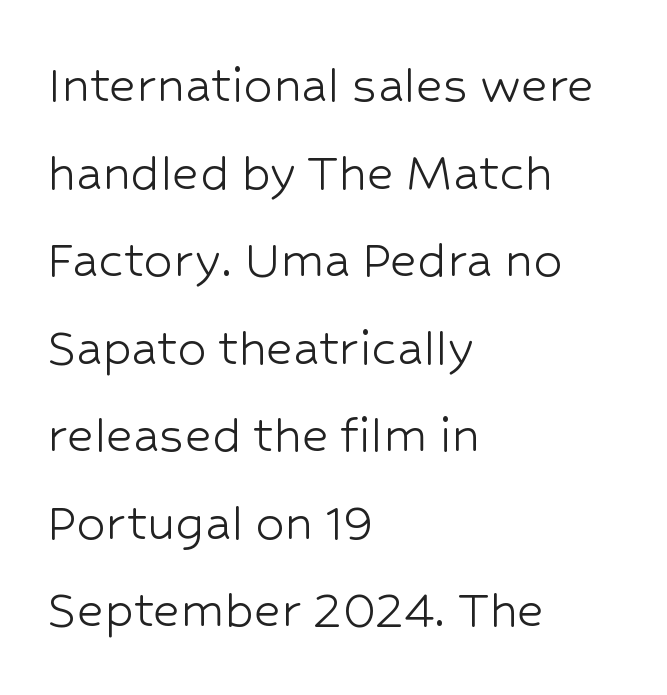
I'd call this a sans setting — the letters go barefoot. The block of text has a typical density, with ordinary space between rows. The letterforms sit at book weight or below. The rendering uses natural spacing where letterforms have individual widths. One-word summary of the alignment: left.
